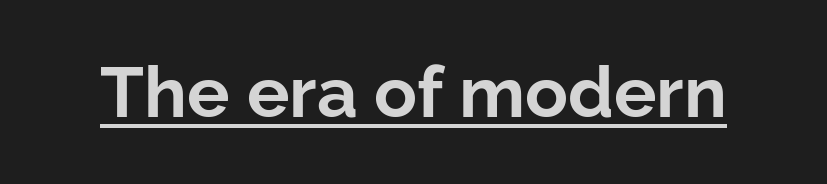
{"serif": "no", "italic": "no", "bold": "yes", "weight": "bold", "width": "normal", "stroke_contrast": "low", "x_height": "medium", "monospaced": "no", "underline": "yes", "letter_spacing": "normal", "letter_spacing_em": 0.0, "glyph_px": 71}
